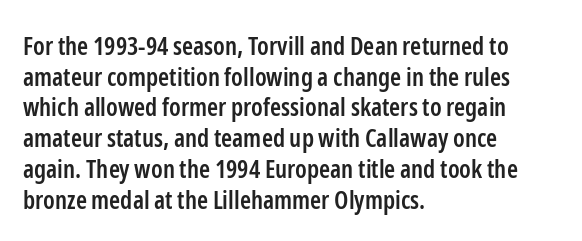
The text block is weighted toward the left margin, trailing off unevenly rightward. What weight is shown? A semibold, between regular and bold. Look at the tracking — it's just the regular setting, nothing added. Quick note: not italic, upright. A bare baseline throughout the passage.
